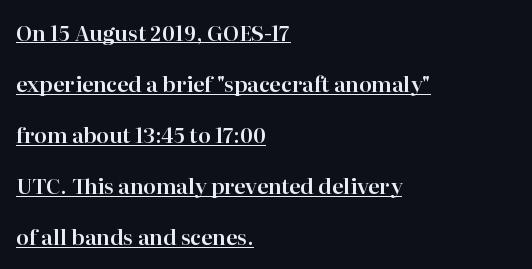
Q: Is the text italic (slanted)? A: No, it is upright.
Q: Is the text underlined? A: Yes.
Q: How is the paragraph aligned? A: Left-aligned.
Q: Is the spacing between letters normal or unusually wide? A: Normal.
Q: Is the spacing between lines tight, normal or loose? A: Loose.
